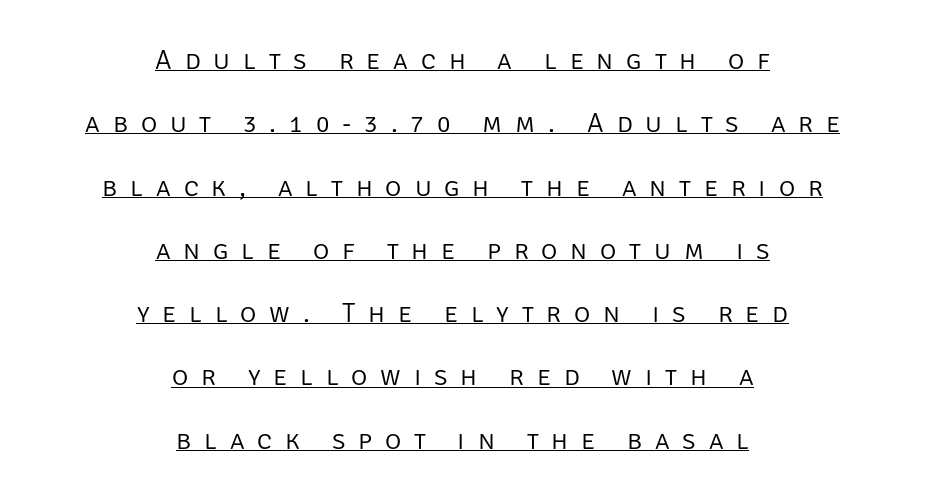
The image shows 28 px light sans-serif type, upright; set centered, loose line spacing (2.26x), unusually wide letter spacing (+0.46 em), underlined; low stroke contrast and a large x-height.
